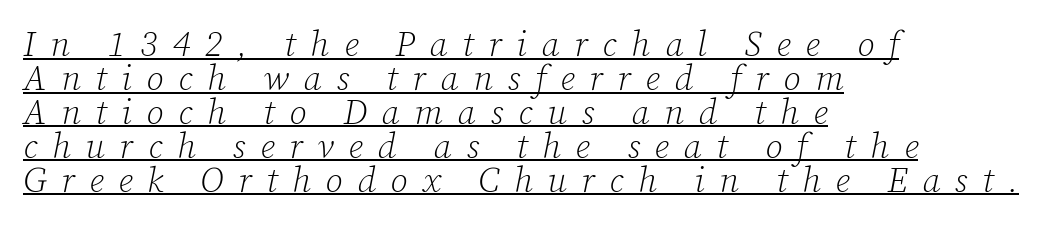
Slanted lettering throughout. These lines have a slow, spaced-out rhythm from letter to letter. A light-to-regular cut is what we see here. The text block is weighted toward the left margin, trailing off unevenly rightward. Note the varied advance widths — an 'i' is clearly narrower than an 'm'.
